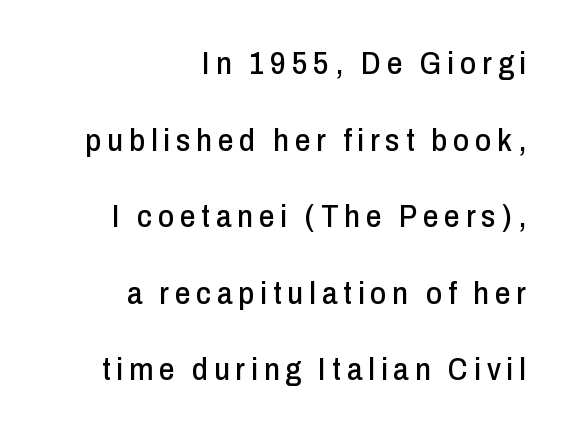
{"serif": "no", "italic": "no", "width": "condensed", "stroke_contrast": "low", "x_height": "medium", "monospaced": "no", "underline": "no", "align": "right", "line_spacing": "loose", "line_spacing_ratio": 2.47, "glyph_px": 31}
